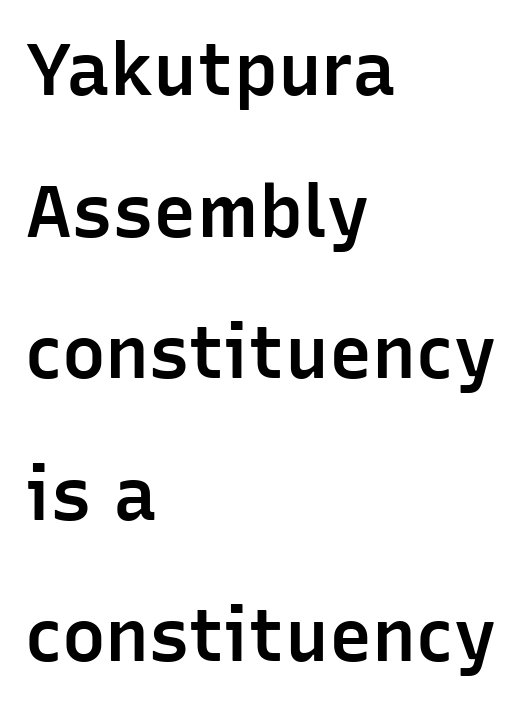
Here the designer chose a conventional face with non-uniform glyph widths. Every character sits straight up, as roman type does. The face used here is a sans, in the tradition of grotesques and geometrics. Standard letterfit; no display-style spreading of the glyphs. No word sits above an underline.
